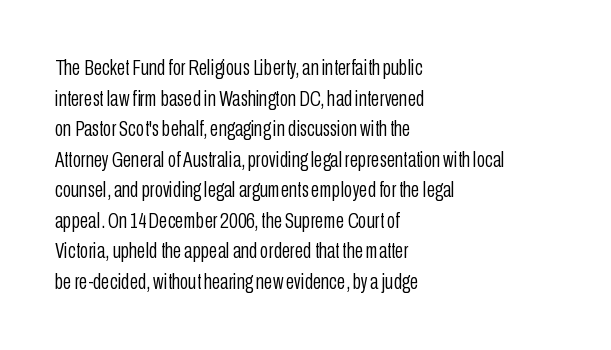
{"italic": "no", "bold": "no", "underline": "no", "align": "left", "line_spacing": "normal", "line_spacing_ratio": 1.39, "letter_spacing": "normal", "letter_spacing_em": 0.0, "glyph_px": 22}
